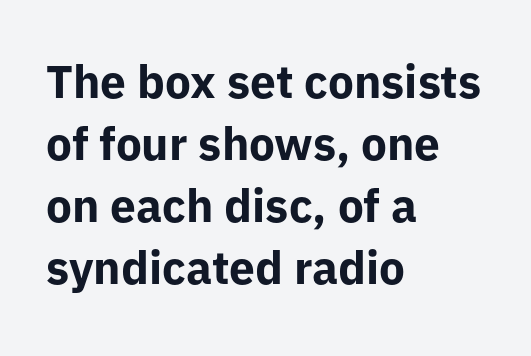
The image shows 46 px bold sans-serif type, upright; set left-aligned, normal line spacing (1.35x), normal letter spacing, not underlined; low stroke contrast and a medium x-height.
